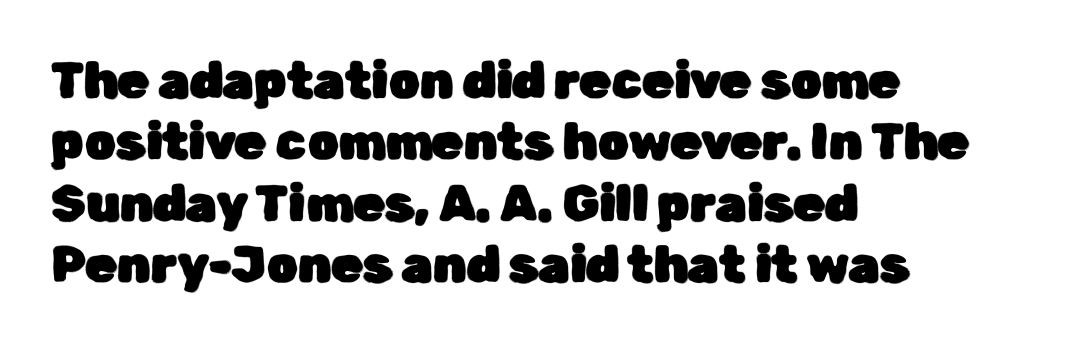
The image shows 50 px sans-serif type, upright; set left-aligned, line spacing 1.23x, normal letter spacing, not underlined; low stroke contrast and a medium x-height.
